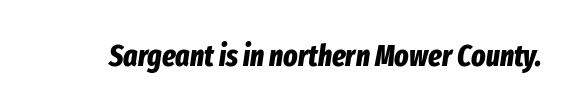
{"italic": "yes", "lean": "right", "slant_degrees": 8, "bold": "yes", "weight": "bold", "width": "condensed", "stroke_contrast": "low", "x_height": "medium", "monospaced": "no", "underline": "no", "letter_spacing": "normal", "letter_spacing_em": 0.0, "glyph_px": 30}
